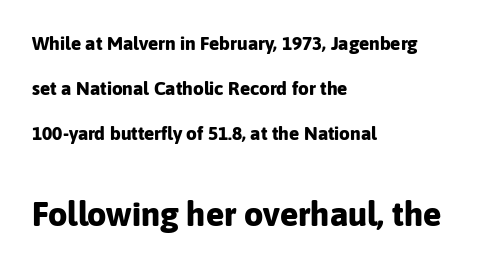
{"serif": "no", "italic": "no", "bold": "yes", "weight": "bold", "width": "normal", "stroke_contrast": "low", "x_height": "medium", "monospaced": "no", "underline": "no", "align": "left", "line_spacing": "loose", "line_spacing_ratio": 2.37, "letter_spacing": "normal", "letter_spacing_em": 0.0, "larger_block": "second", "size_ratio": 1.79, "glyph_px": 34}
